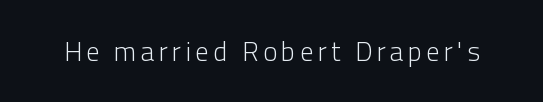
The space directly below the letters is spotless. The letters look calm and open, with moderate or lighter stems. Notice how the stems are strictly vertical — no italics here.
